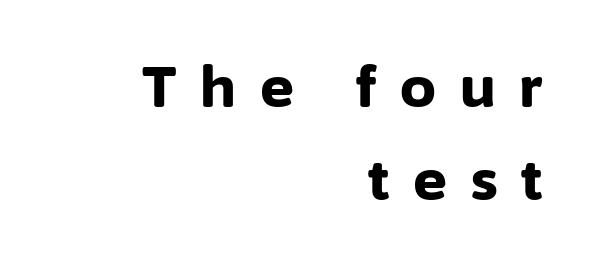
The image shows 57 px bold sans-serif type, upright; set right-aligned, normal line spacing (1.64x), unusually wide letter spacing (+0.42 em), not underlined; low stroke contrast and a medium x-height.
